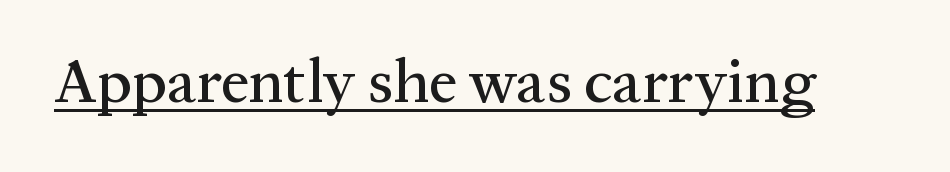
Inter-character spacing is left at the font's built-in metrics. Ascenders rise straight up at ninety degrees. A typographer would call this underscored text. Is this a fixed-width face? No — the glyphs have proportional, varying widths. Examine the stroke ends and you'll spot serifs.
